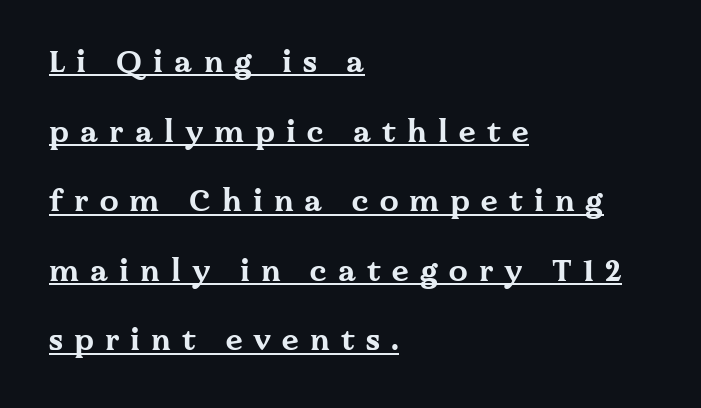
The image shows 30 px bold, wide serif type, upright; set left-aligned, loose line spacing (2.32x), unusually wide letter spacing (+0.37 em), underlined; medium stroke contrast and a medium x-height.
